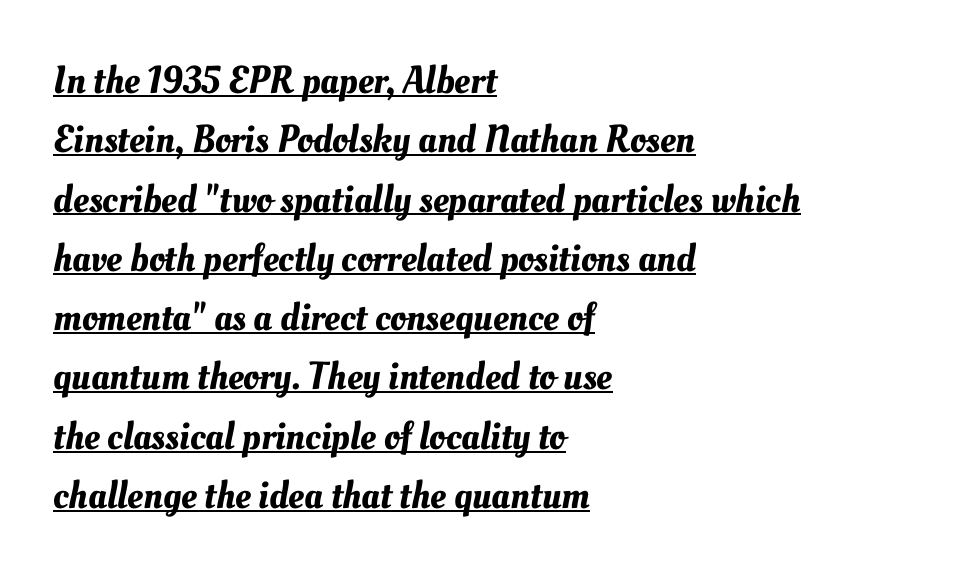
Has an underline been added? It has. Honestly, the letter spacing is just normal — you wouldn't notice it. The lines in this sample share a left origin and differ only in where they stop. Spacing verdict: proportional, widths tailored to each character. These lines sit exactly where default settings would place them.
